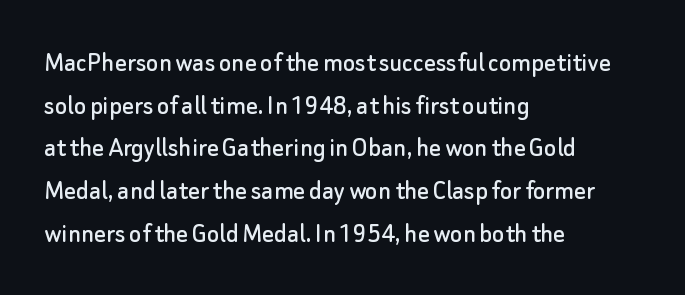
The gaps between neighbouring characters are ordinary and unremarkable. Short and long lines alike share a common starting point at left. Rows of type keep a routine distance in the vertical direction. The strip under each line holds only bare page. Proportional: the letters do not fall into vertical columns.
